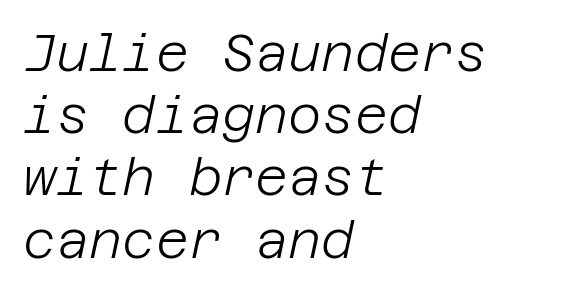
Q: Is the text bold? A: No.
Q: Is the text italic (slanted)? A: Yes, it leans right by about 12 degrees.
Q: Is the text underlined? A: No.
Q: How is the paragraph aligned? A: Left-aligned.
Q: Is the spacing between letters normal or unusually wide? A: Normal.
Q: Width (condensed, normal, or wide)? A: Normal.
Q: Stroke contrast? A: Low.
Q: x-height? A: Large.
